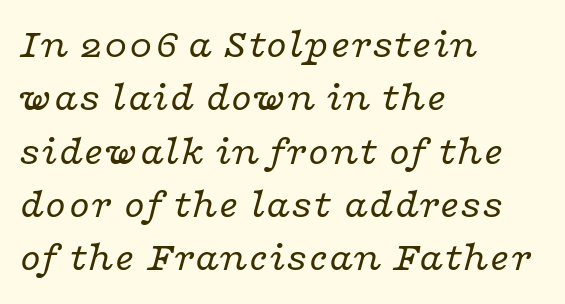
Q: Is the text bold? A: No.
Q: Is the text italic (slanted)? A: Yes, it leans right by about 16 degrees.
Q: Is the typeface a serif or a sans-serif typeface? A: Serif.
Q: Is the text underlined? A: No.
Q: How is the paragraph aligned? A: Left-aligned.
Q: Is the spacing between letters normal or unusually wide? A: Normal.
Q: Is the spacing between lines tight, normal or loose? A: Normal.
Q: Width (condensed, normal, or wide)? A: Wide.
Q: Stroke contrast? A: Low.
Q: x-height? A: Medium.
Q: Monospaced? A: No.
